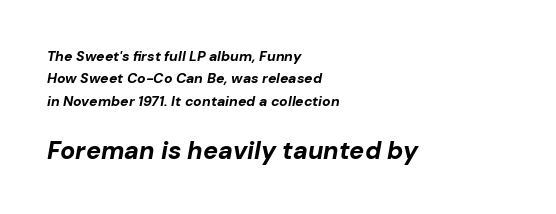
The image shows 25 px bold type, italic (leaning right); set left-aligned, normal line spacing (1.59x), normal letter spacing, not underlined; the second (bottom) block is 1.79x larger.
